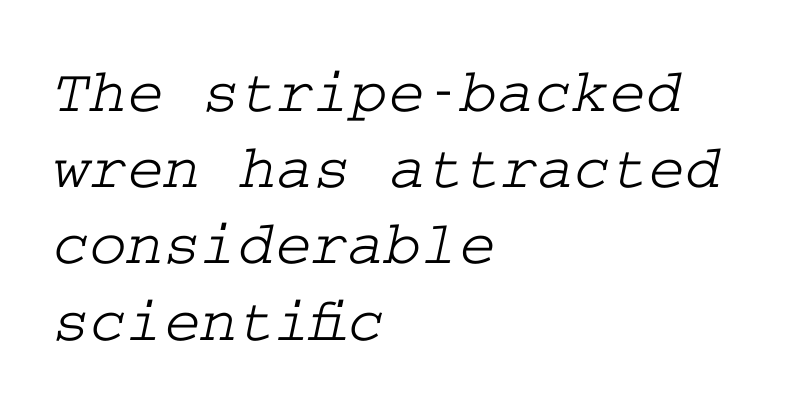
Q: Is the typeface a serif or a sans-serif typeface? A: Serif.
Q: Is the text underlined? A: No.
Q: How is the paragraph aligned? A: Left-aligned.
Q: Is the spacing between letters normal or unusually wide? A: Normal.
Q: Width (condensed, normal, or wide)? A: Wide.
Q: Stroke contrast? A: Low.
Q: x-height? A: Medium.
